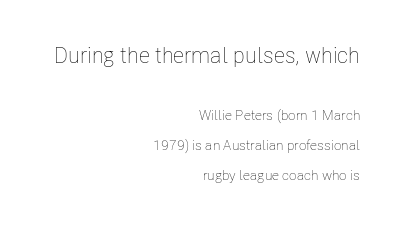
Q: Is the text bold? A: No.
Q: Is the text italic (slanted)? A: No, it is upright.
Q: Is the text underlined? A: No.
Q: How is the paragraph aligned? A: Right-aligned.
Q: Is the spacing between letters normal or unusually wide? A: Normal.
Q: Is the spacing between lines tight, normal or loose? A: Loose.
Q: Which block of text is set in a larger size, the first (top) or the second (bottom)? A: The first (top) one.
